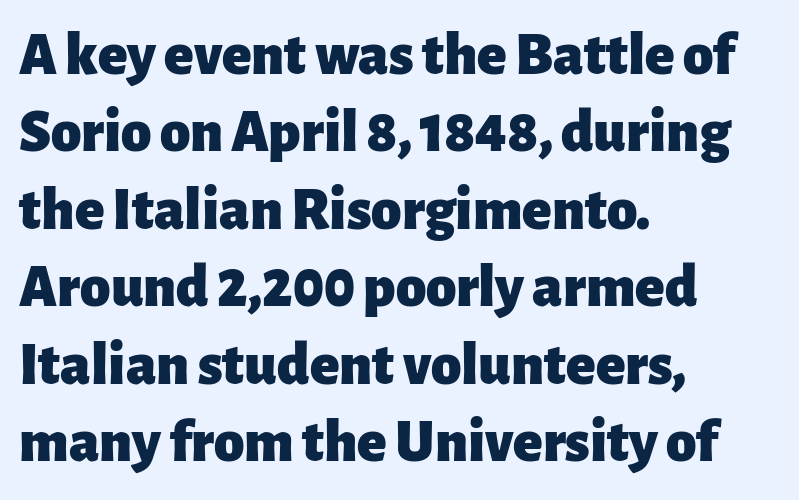
The image shows 61 px heavy sans-serif type, upright; set left-aligned, normal line spacing (1.27x), normal letter spacing, not underlined; low stroke contrast and a medium x-height.
